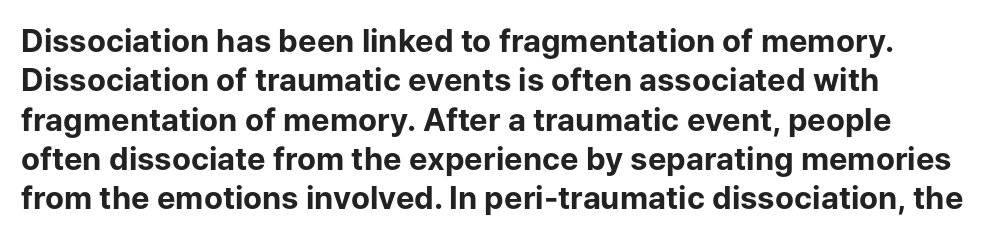
The image shows 31 px bold sans-serif type, upright; set normal line spacing (1.27x), normal letter spacing, not underlined; low stroke contrast and a medium x-height.
